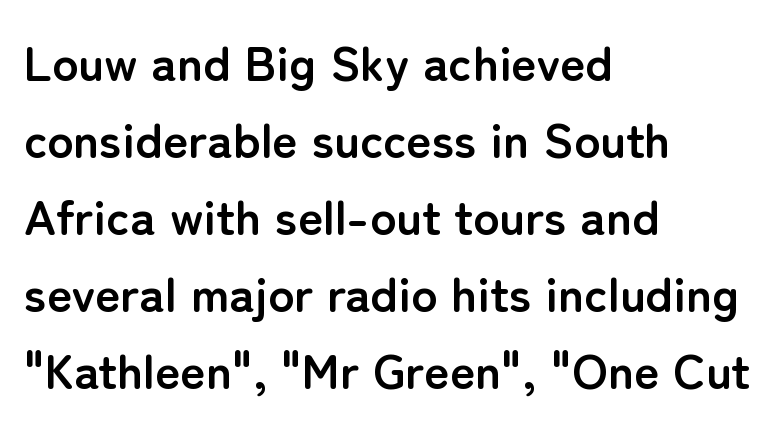
Q: Is the text bold? A: Yes.
Q: Is the text italic (slanted)? A: No, it is upright.
Q: Is the typeface a serif or a sans-serif typeface? A: Sans-serif.
Q: Is the text underlined? A: No.
Q: How is the paragraph aligned? A: Left-aligned.
Q: Is the spacing between letters normal or unusually wide? A: Normal.
Q: Is the spacing between lines tight, normal or loose? A: Normal.
Q: Width (condensed, normal, or wide)? A: Normal.
Q: Stroke contrast? A: Low.
Q: x-height? A: Medium.
Q: Monospaced? A: No.
